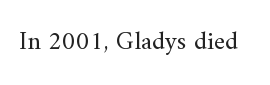
A roman cut, with each character standing at attention. Decoration check: the copy has no underline. The gaps between neighbouring characters are ordinary and unremarkable. Bold? No — there's no thickening of the strokes.
